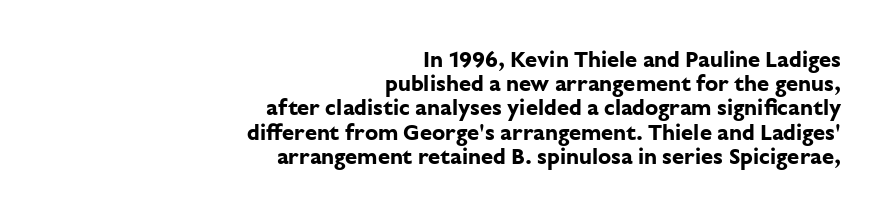
{"italic": "no", "bold": "yes", "underline": "no", "align": "right", "line_spacing": "tight", "line_spacing_ratio": 1.1, "letter_spacing": "normal", "letter_spacing_em": 0.0, "glyph_px": 22}
